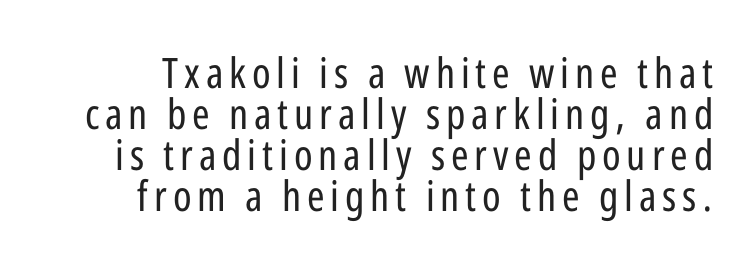
Q: Is the text bold? A: No.
Q: Is the text italic (slanted)? A: No, it is upright.
Q: Is the typeface a serif or a sans-serif typeface? A: Sans-serif.
Q: Is the text underlined? A: No.
Q: Is the spacing between lines tight, normal or loose? A: Tight.
Q: Width (condensed, normal, or wide)? A: Condensed.
Q: Stroke contrast? A: Low.
Q: x-height? A: Medium.
Q: Monospaced? A: No.
